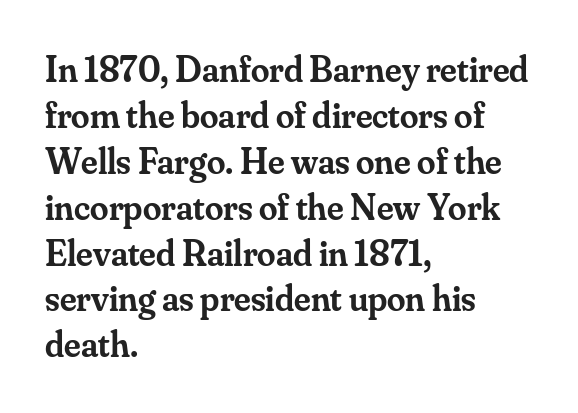
Does the type have serifs? Yes, each stem ends in a small foot. Is the type bold? Partly — it's a semibold, heavier than regular but not fully bold. Here the glyphs are tracked normally, forming tight word shapes. Horizontally, the lines are justified to the leading edge only. Posture: upright roman.
